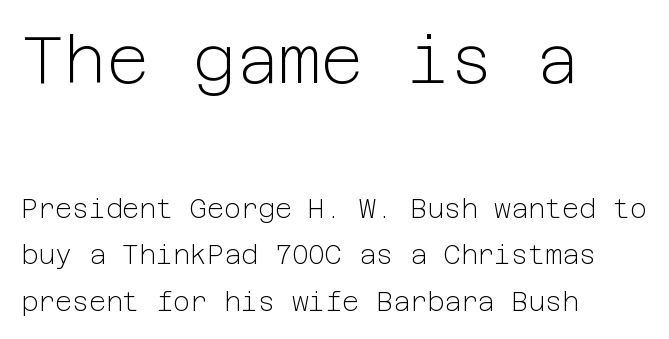
Q: Is the text bold? A: No.
Q: Is the text italic (slanted)? A: No, it is upright.
Q: Is the typeface a serif or a sans-serif typeface? A: Sans-serif.
Q: Is the text underlined? A: No.
Q: How is the paragraph aligned? A: Left-aligned.
Q: Is the spacing between letters normal or unusually wide? A: Normal.
Q: Which block of text is set in a larger size, the first (top) or the second (bottom)? A: The first (top) one.
Q: Width (condensed, normal, or wide)? A: Normal.
Q: Stroke contrast? A: Low.
Q: x-height? A: Medium.
